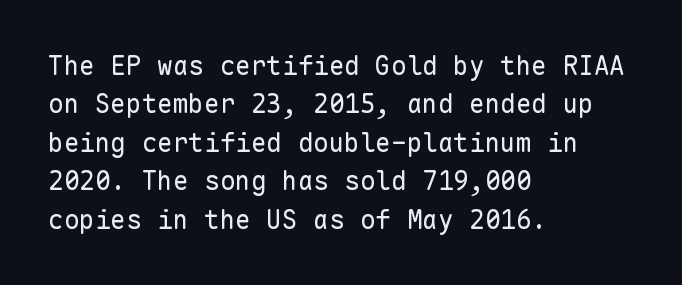
Leftover space on each line is placed entirely after the last word. The font sits on the lighter half of the weight spectrum, regular included. Here the glyphs are tracked normally, forming tight word shapes. Evenly set lines give the paragraph a standard silhouette. The area under the type is left untouched. The letters stand upright; this is a roman face.
